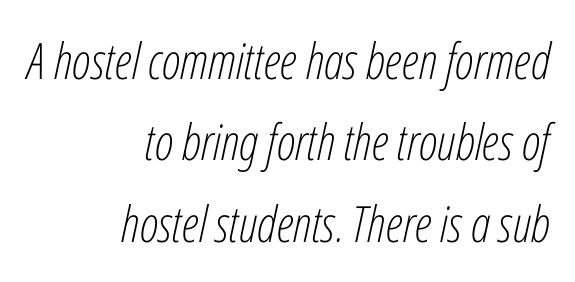
No extra ink here — the face is not bold. Students, observe: this is what conventionally led text looks like. The line texture is even and compact thanks to regular tracking. Honestly, there is no underline to notice here at all.
